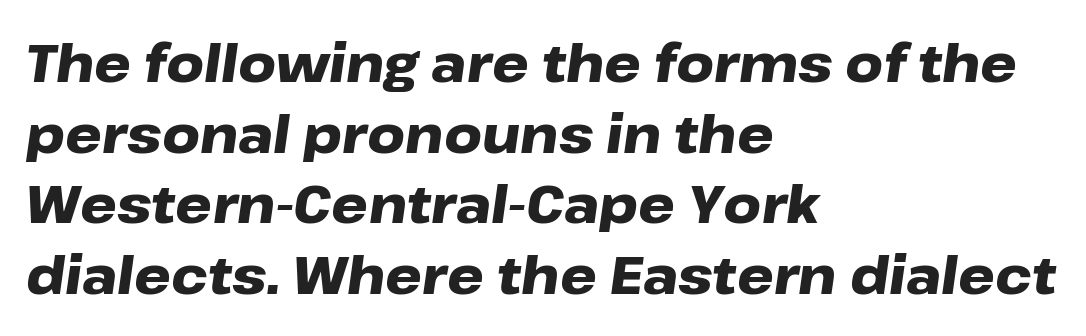
The letters sit at their default tracking, neither squeezed nor spread. The words here are not underlined. Italic? Definitely — the glyphs are oblique. Varying glyph widths throughout — classic text-font behaviour. Its strokes are broad and dark, the hallmark of bold type.
